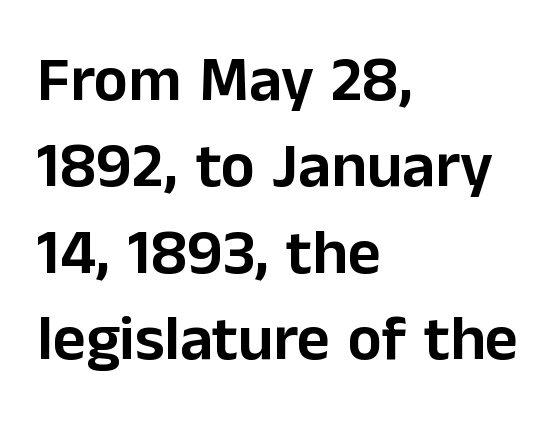
Line starts are locked; line ends wander. Unlike italic type, these characters show no tilt at all. You could not count columns in this text — the font is proportionally spaced. This rendering employs a face without finishing strokes, i.e., a sans-serif. Type without underlining. Interline gaps are of average width in this sample.
